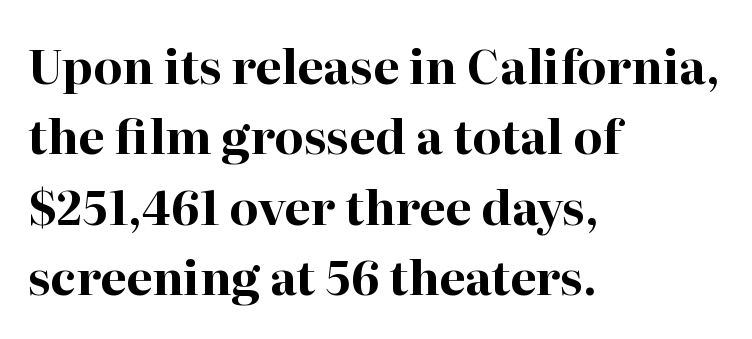
Has an underline been added? It has not. The type is set solid horizontally, with unmodified tracking. In terms of letterform style, serifs are clearly present. These lines are set flush left with a ragged right edge.
